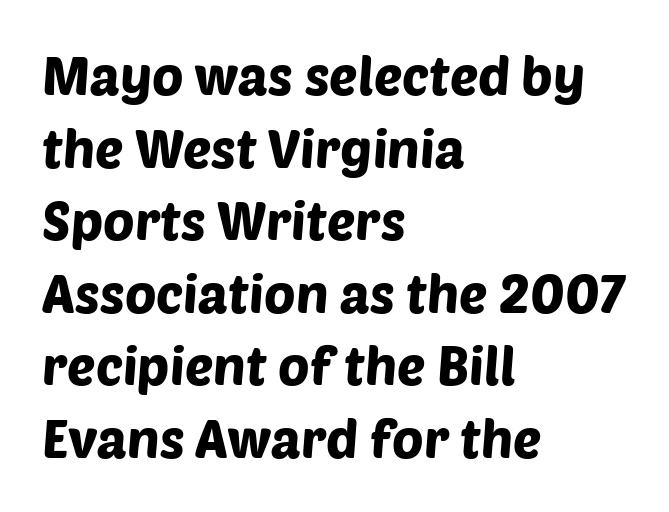
Q: Is the typeface a serif or a sans-serif typeface? A: Sans-serif.
Q: Is the text underlined? A: No.
Q: How is the paragraph aligned? A: Left-aligned.
Q: Is the spacing between letters normal or unusually wide? A: Normal.
Q: Is the spacing between lines tight, normal or loose? A: Normal.
Q: Width (condensed, normal, or wide)? A: Normal.
Q: Stroke contrast? A: Low.
Q: x-height? A: Large.
Q: Monospaced? A: No.
